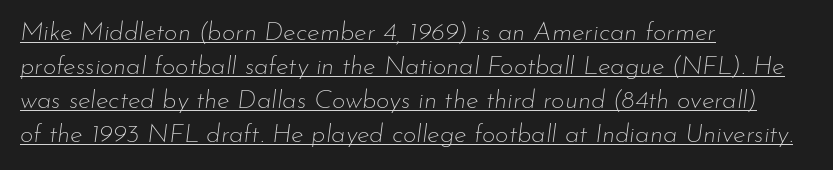
The face used here appears with an underline applied. Observe the ordinary spacing: letters are neighbours, not strangers. The specimen reads as italic at a glance. Letters have the restrained weight of plain body copy at most.
